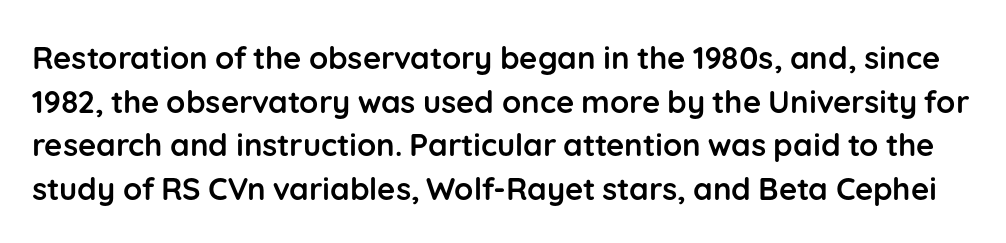
{"serif": "no", "italic": "no", "bold": "yes", "weight": "semibold", "width": "normal", "stroke_contrast": "low", "x_height": "medium", "monospaced": "no", "underline": "no", "line_spacing": "normal", "line_spacing_ratio": 1.41, "letter_spacing": "normal", "letter_spacing_em": 0.0, "glyph_px": 31}
